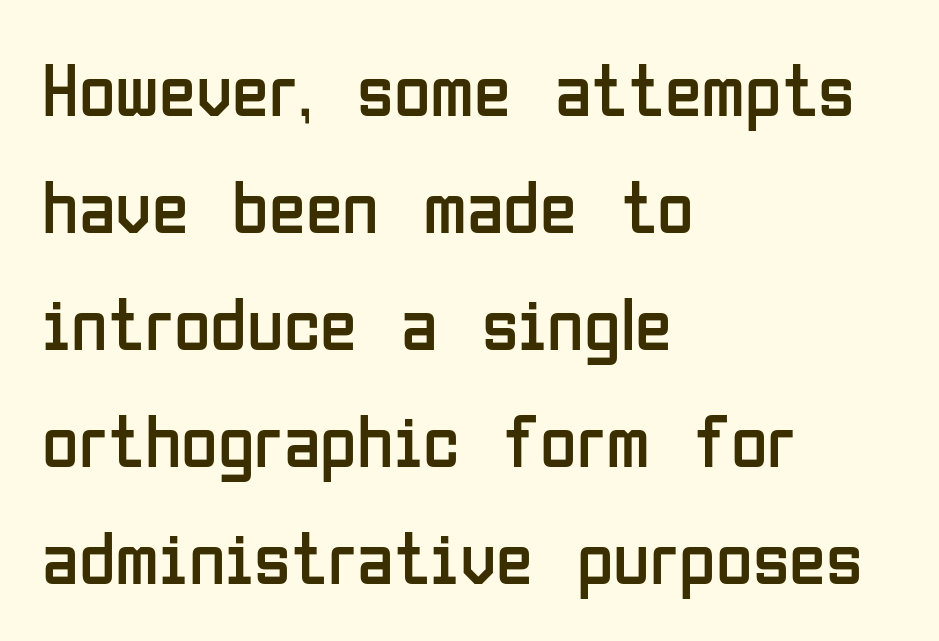
Character widths vary here, with narrow letters taking less room than wide ones. These lines stack with their left ends in a neat column. Posture: upright roman. Letterform terminals end flat and unadorned throughout the passage. Summary of weight: not heavy and not bold. Nothing unusual about the tracking: characters are spaced as the font intends.
